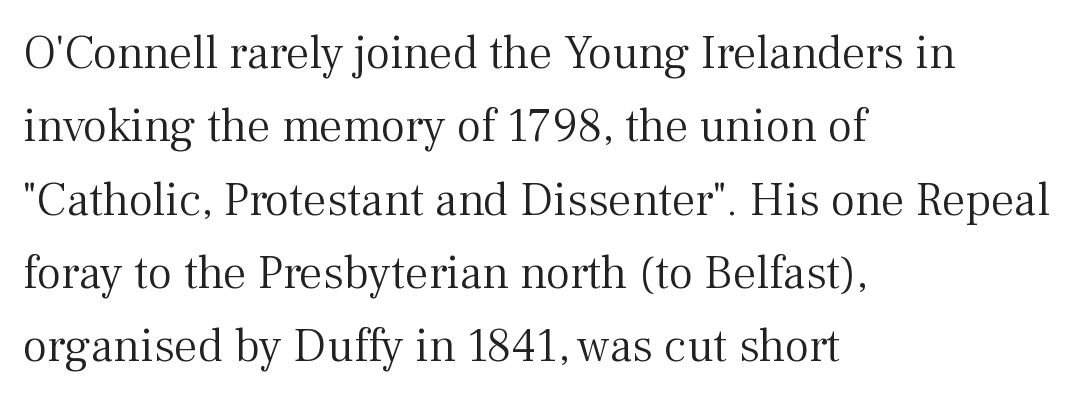
Q: Is the text bold? A: No.
Q: Is the text italic (slanted)? A: No, it is upright.
Q: Is the typeface a serif or a sans-serif typeface? A: Serif.
Q: Is the text underlined? A: No.
Q: How is the paragraph aligned? A: Left-aligned.
Q: Is the spacing between letters normal or unusually wide? A: Normal.
Q: Is the spacing between lines tight, normal or loose? A: Normal.
Q: Width (condensed, normal, or wide)? A: Normal.
Q: Stroke contrast? A: Medium.
Q: x-height? A: Medium.
Q: Monospaced? A: No.
